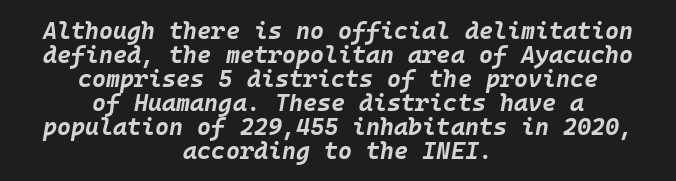
Q: Is the text bold? A: Yes.
Q: Is the text italic (slanted)? A: Yes, it leans right by about 10 degrees.
Q: Is the text underlined? A: No.
Q: How is the paragraph aligned? A: Centered.
Q: Is the spacing between letters normal or unusually wide? A: Normal.
Q: Is the spacing between lines tight, normal or loose? A: Tight.
